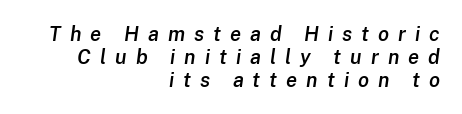
{"italic": "yes", "lean": "right", "slant_degrees": 8, "bold": "semi", "underline": "no", "align": "right", "line_spacing": "tight", "line_spacing_ratio": 1.14, "letter_spacing": "wide", "letter_spacing_em": 0.45, "glyph_px": 20}
